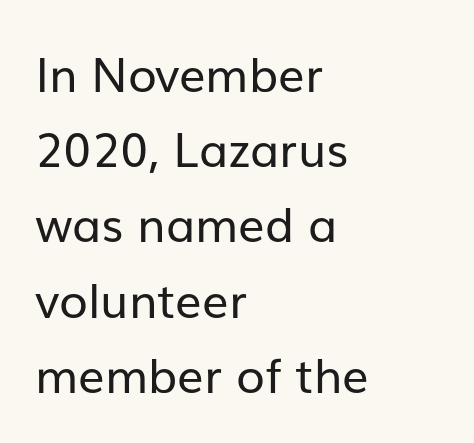
{"serif": "no", "italic": "no", "bold": "no", "weight": "regular", "width": "normal", "stroke_contrast": "low", "x_height": "medium", "monospaced": "no", "underline": "no", "align": "left", "line_spacing": "normal", "line_spacing_ratio": 1.6, "letter_spacing": "normal", "letter_spacing_em": 0.0, "glyph_px": 47}
